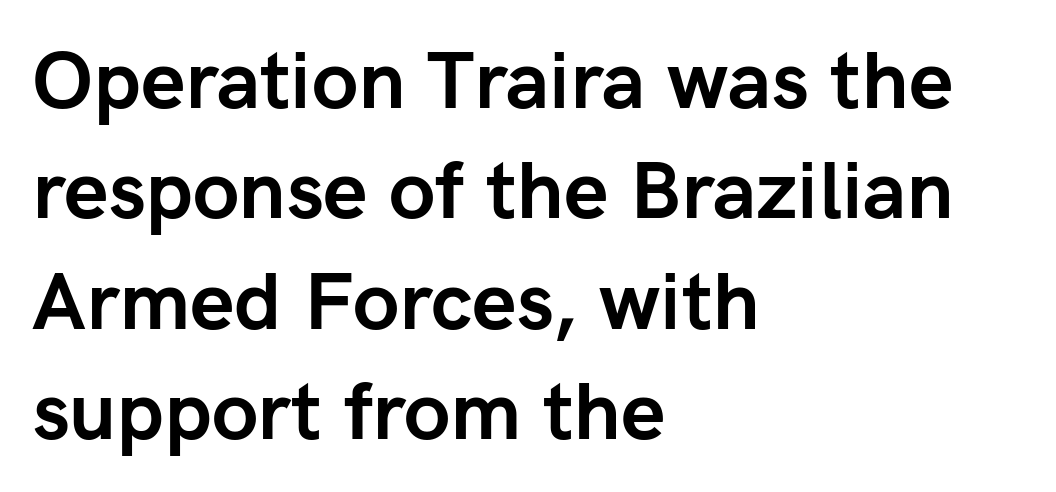
The image shows 80 px semibold sans-serif type, upright; set left-aligned, normal line spacing (1.38x), normal letter spacing, not underlined; low stroke contrast and a medium x-height.
